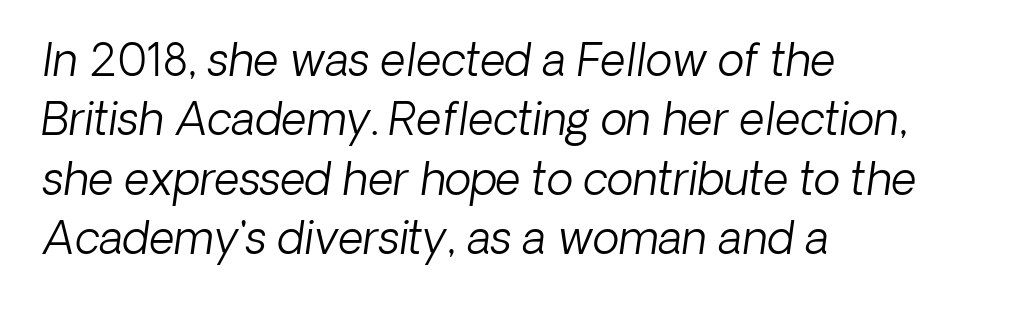
Q: Is the text bold? A: No.
Q: Is the text italic (slanted)? A: Yes, it leans right by about 8 degrees.
Q: Is the text underlined? A: No.
Q: How is the paragraph aligned? A: Left-aligned.
Q: Is the spacing between letters normal or unusually wide? A: Normal.
Q: Is the spacing between lines tight, normal or loose? A: Normal.
Q: Width (condensed, normal, or wide)? A: Normal.
Q: Stroke contrast? A: Low.
Q: x-height? A: Medium.
Q: Monospaced? A: No.
